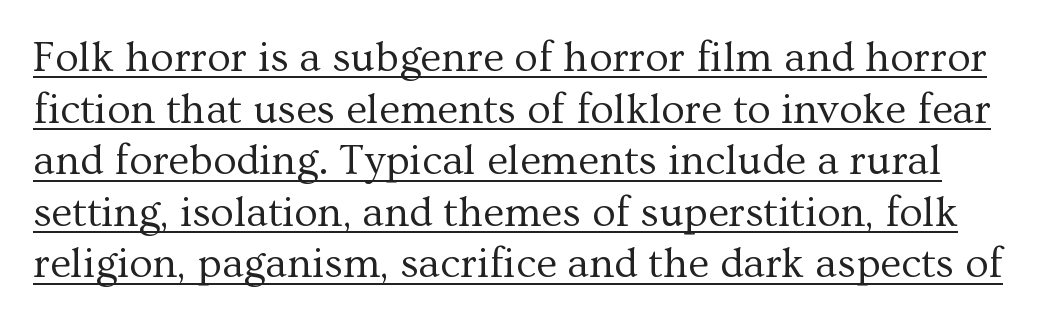
{"serif": "yes", "italic": "no", "bold": "no", "weight": "regular", "width": "normal", "stroke_contrast": "medium", "x_height": "medium", "monospaced": "no", "underline": "yes", "line_spacing_ratio": 1.2, "letter_spacing": "normal", "letter_spacing_em": 0.0, "glyph_px": 43}
